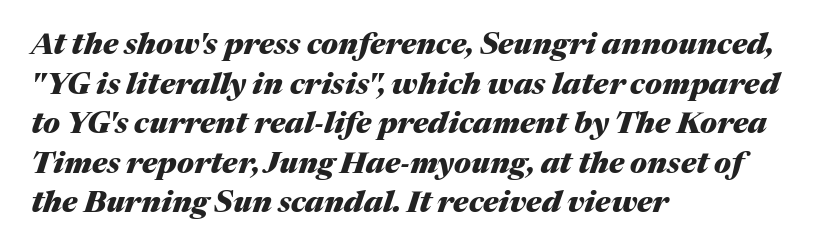
Is this a fixed-width face? No — the glyphs have proportional, varying widths. Does the lettering tilt? It does — this is italic. A classic flush-left, rag-right setting is used for this passage. The leading is moderate, giving the passage an even texture. The foot of each line stays bare and open. The font is running at its bold setting.
